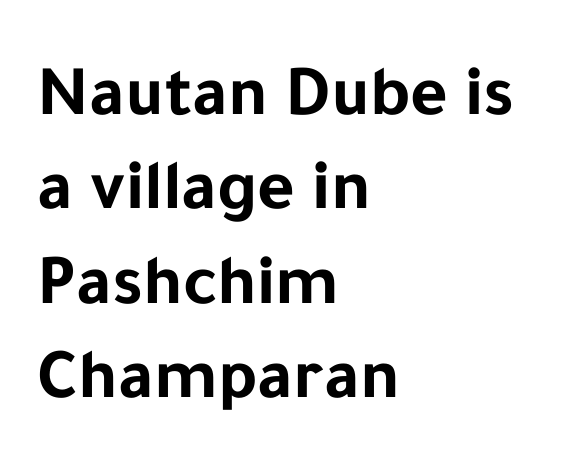
Q: Is the text bold? A: Yes.
Q: Is the text italic (slanted)? A: No, it is upright.
Q: Is the typeface a serif or a sans-serif typeface? A: Sans-serif.
Q: Is the text underlined? A: No.
Q: How is the paragraph aligned? A: Left-aligned.
Q: Is the spacing between letters normal or unusually wide? A: Normal.
Q: Is the spacing between lines tight, normal or loose? A: Normal.
Q: Width (condensed, normal, or wide)? A: Normal.
Q: Stroke contrast? A: Low.
Q: x-height? A: Medium.
Q: Monospaced? A: No.
